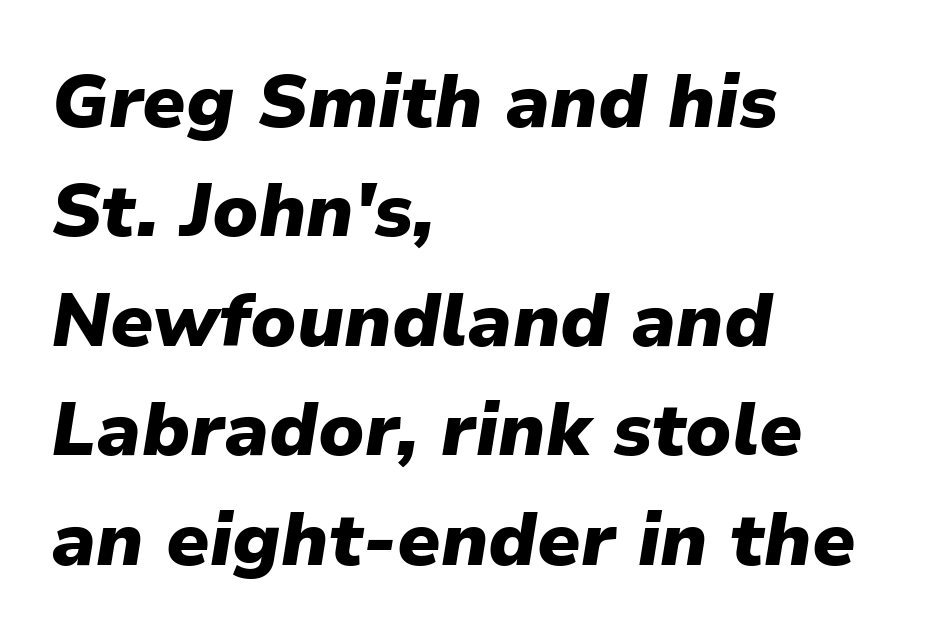
The block of text has a typical density, with ordinary space between rows. Short and long lines alike share a common starting point at left. Nothing unusual about the tracking: characters are spaced as the font intends. You could not count columns in this text — the font is proportionally spaced.
